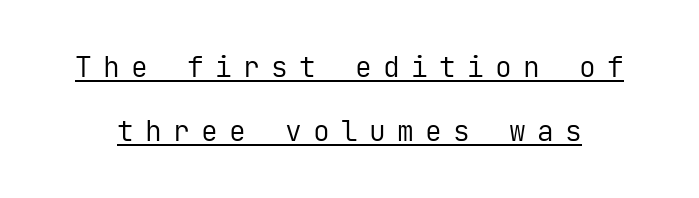
Q: Is the text bold? A: No.
Q: Is the text italic (slanted)? A: No, it is upright.
Q: Is the typeface a serif or a sans-serif typeface? A: Sans-serif.
Q: Is the text underlined? A: Yes.
Q: Is the spacing between letters normal or unusually wide? A: Unusually wide.
Q: Is the spacing between lines tight, normal or loose? A: Loose.
Q: Width (condensed, normal, or wide)? A: Normal.
Q: Stroke contrast? A: Low.
Q: x-height? A: Medium.
Q: Monospaced? A: Yes.
